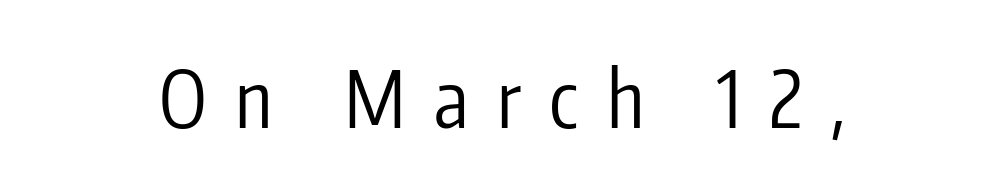
Q: Is the text bold? A: No.
Q: Is the text italic (slanted)? A: No, it is upright.
Q: Is the typeface a serif or a sans-serif typeface? A: Sans-serif.
Q: Is the text underlined? A: No.
Q: Is the spacing between letters normal or unusually wide? A: Unusually wide.
Q: Width (condensed, normal, or wide)? A: Condensed.
Q: Stroke contrast? A: Low.
Q: x-height? A: Medium.
Q: Monospaced? A: No.
